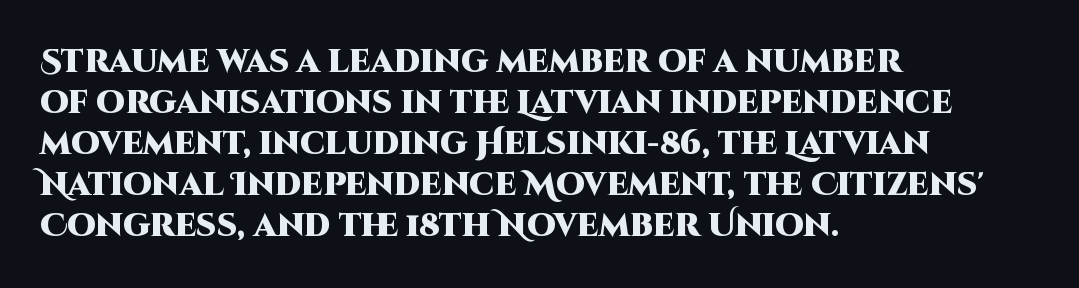
The image shows 32 px heavy sans-serif type, upright; set left-aligned, normal line spacing (1.28x), normal letter spacing, not underlined; high stroke contrast and a large x-height.
